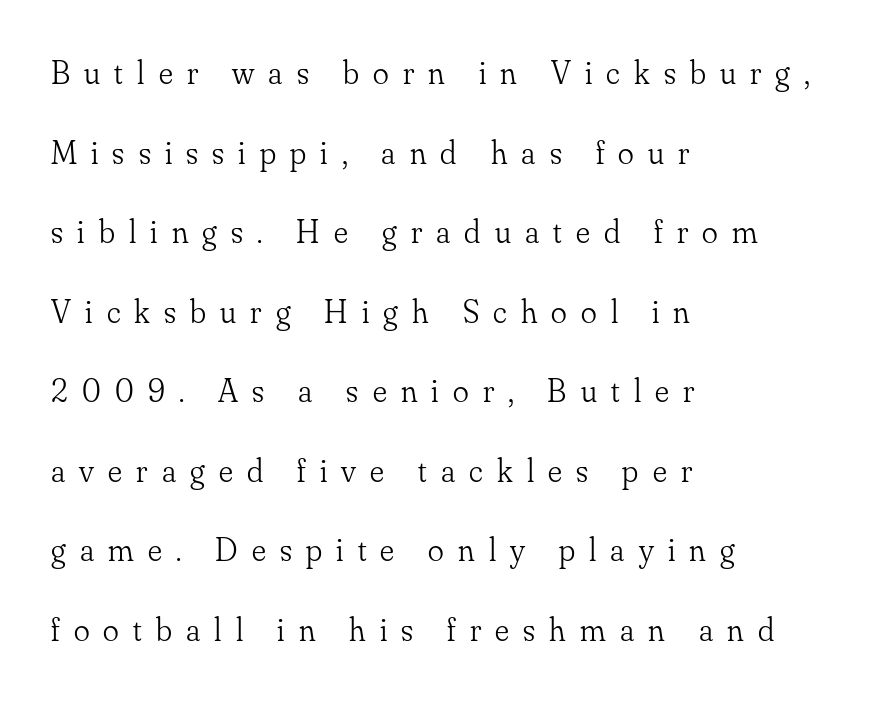
The image shows 33 px light serif type, upright; set left-aligned, loose line spacing (2.41x), unusually wide letter spacing (+0.43 em), not underlined; low stroke contrast and a small x-height.
